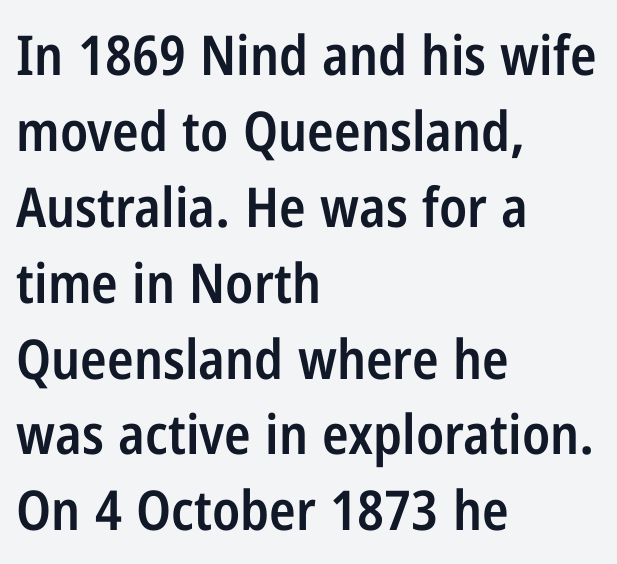
{"serif": "no", "italic": "no", "bold": "semi", "weight": "semibold", "width": "condensed", "stroke_contrast": "low", "x_height": "medium", "monospaced": "no", "underline": "no", "align": "left", "line_spacing": "normal", "line_spacing_ratio": 1.38, "letter_spacing": "normal", "letter_spacing_em": 0.0, "glyph_px": 55}
